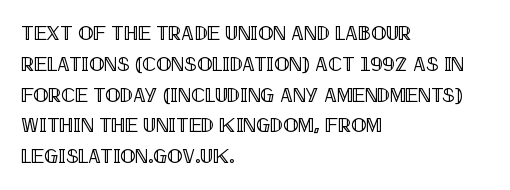
Letter spacing: default. This rendering uses left alignment, leaving the right contour irregular. The axis of the letterforms is exactly vertical. Evenly set lines give the paragraph a standard silhouette.
